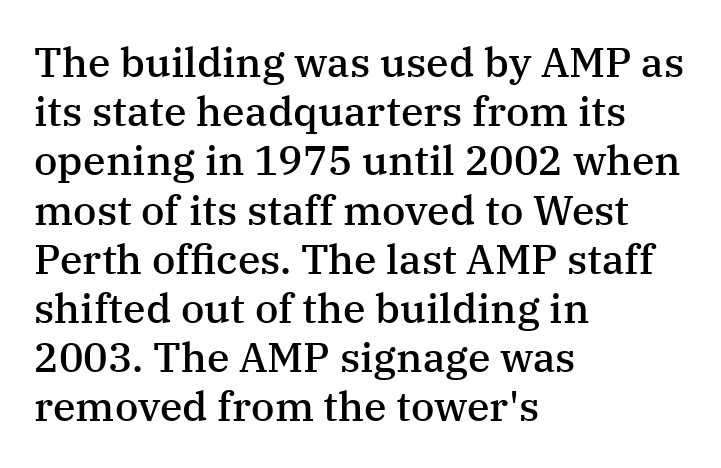
Q: Is the text bold? A: Semi-bold.
Q: Is the text italic (slanted)? A: No, it is upright.
Q: Is the typeface a serif or a sans-serif typeface? A: Serif.
Q: Is the text underlined? A: No.
Q: How is the paragraph aligned? A: Left-aligned.
Q: Is the spacing between letters normal or unusually wide? A: Normal.
Q: Width (condensed, normal, or wide)? A: Normal.
Q: Stroke contrast? A: Medium.
Q: x-height? A: Medium.
Q: Monospaced? A: No.
